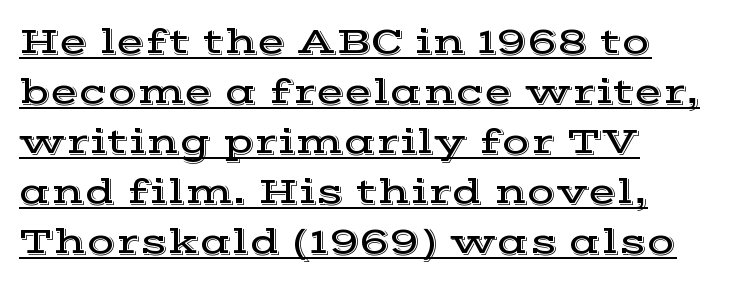
Q: Is the text italic (slanted)? A: No, it is upright.
Q: Is the typeface a serif or a sans-serif typeface? A: Serif.
Q: Is the text underlined? A: Yes.
Q: How is the paragraph aligned? A: Left-aligned.
Q: Is the spacing between letters normal or unusually wide? A: Normal.
Q: Is the spacing between lines tight, normal or loose? A: Normal.
Q: Width (condensed, normal, or wide)? A: Wide.
Q: x-height? A: Medium.
Q: Monospaced? A: No.
